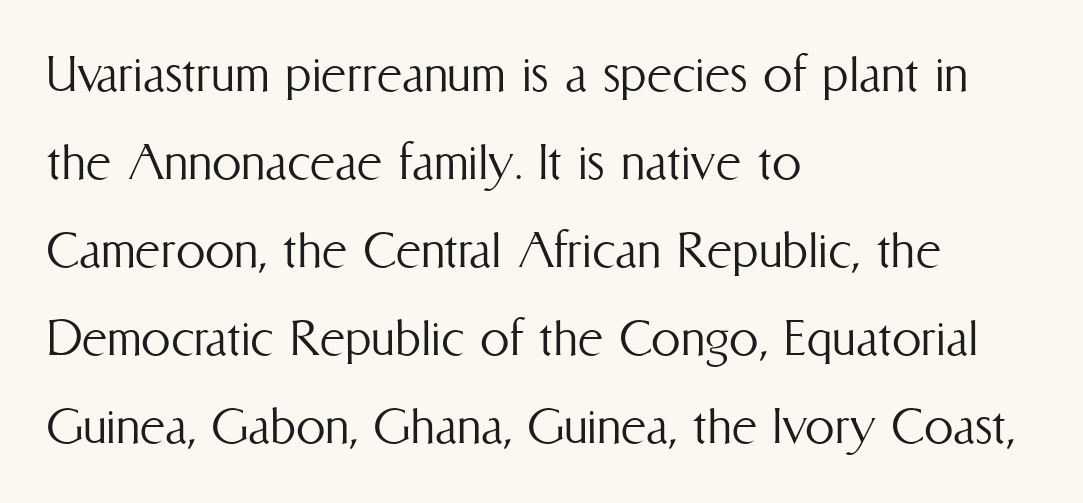
Q: Is the text bold? A: No.
Q: Is the text italic (slanted)? A: No, it is upright.
Q: Is the text underlined? A: No.
Q: How is the paragraph aligned? A: Left-aligned.
Q: Is the spacing between letters normal or unusually wide? A: Normal.
Q: Is the spacing between lines tight, normal or loose? A: Normal.
Q: Width (condensed, normal, or wide)? A: Condensed.
Q: Stroke contrast? A: Medium.
Q: x-height? A: Medium.
Q: Monospaced? A: No.
